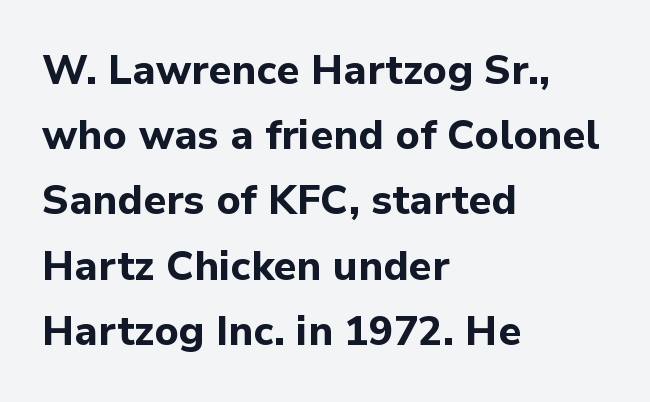
When letters stand straight like this, we call the style roman or upright. Do the characters align in a grid? No, the font is proportional. In terms of leading, this rendering sits right in the middle. There is no visible air inserted between adjacent glyphs. No word sits above an underline. Stroke thickness is high; the sample reads as a true bold.
